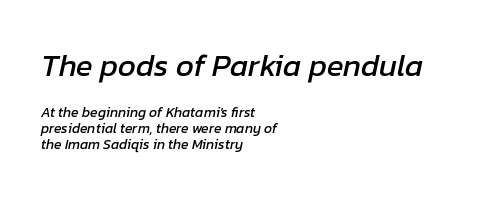
All the whitespace from short lines collects on the right. The lettering tilts uniformly, giving the passage an italic look. Spacing verdict: proportional, widths tailored to each character. Notice how descenders almost collide with the ascenders below — that's tight leading. Check the space under the baseline: it is left empty. The face used here is rendered with its standard letterfit.
